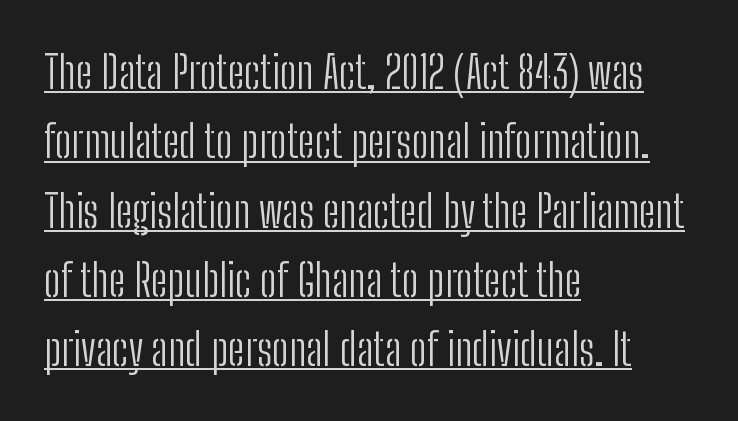
{"serif": "no", "italic": "no", "bold": "no", "weight": "light", "width": "condensed", "stroke_contrast": "low", "x_height": "medium", "monospaced": "no", "underline": "yes", "align": "left", "line_spacing": "normal", "line_spacing_ratio": 1.54, "letter_spacing": "normal", "letter_spacing_em": 0.0, "glyph_px": 45}
